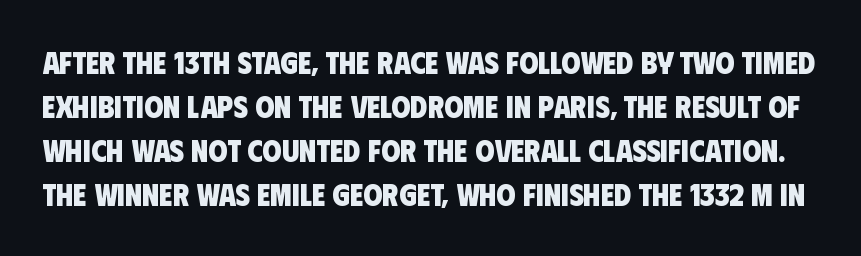
The image shows 31 px heavy, condensed sans-serif type; set normal line spacing (1.42x), normal letter spacing, not underlined; low stroke contrast and a large x-height.
